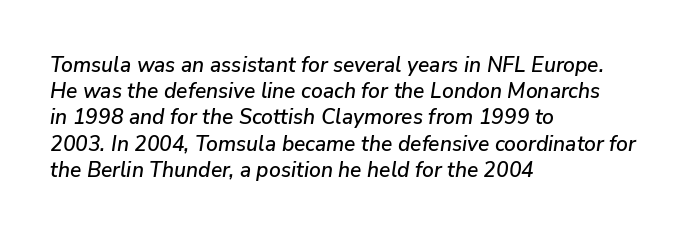
The rendering applies a slant to the glyphs. Leading matches the norm, producing a regular column. Descender tails drop into unmarked territory. No extra tracking has been applied to these lines. Horizontally, the lines are justified to the leading edge only.
